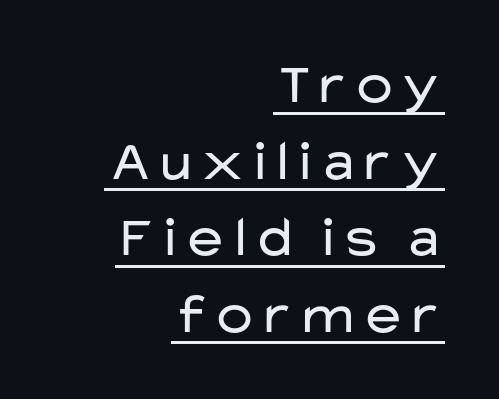
{"serif": "no", "italic": "no", "bold": "no", "weight": "regular", "width": "wide", "stroke_contrast": "low", "x_height": "medium", "monospaced": "no", "underline": "yes", "align": "right", "line_spacing": "normal", "line_spacing_ratio": 1.32, "letter_spacing": "normal", "letter_spacing_em": 0.0, "glyph_px": 58}
